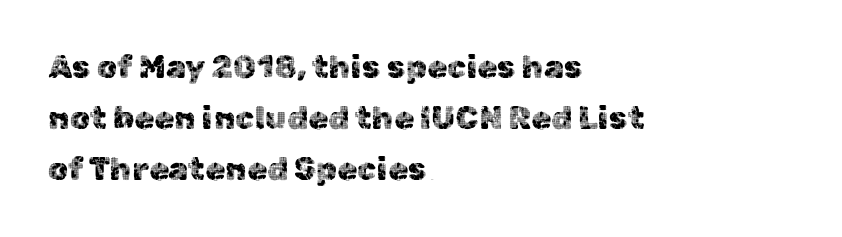
Do the letters lean? They stand straight. The passage shown is typed in a proportional face where columns would drift. Check under the words: just untouched page. Line spacing here is normal. Honestly, the letter spacing is just normal — you wouldn't notice it. If you drew a ruler down the left edge, every line would touch it.
